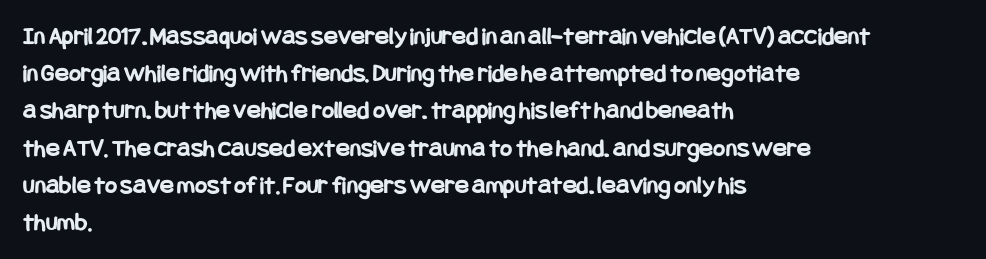
Q: Is the text bold? A: Yes.
Q: Is the text italic (slanted)? A: No, it is upright.
Q: Is the text underlined? A: No.
Q: How is the paragraph aligned? A: Left-aligned.
Q: Is the spacing between letters normal or unusually wide? A: Normal.
Q: Is the spacing between lines tight, normal or loose? A: Normal.
